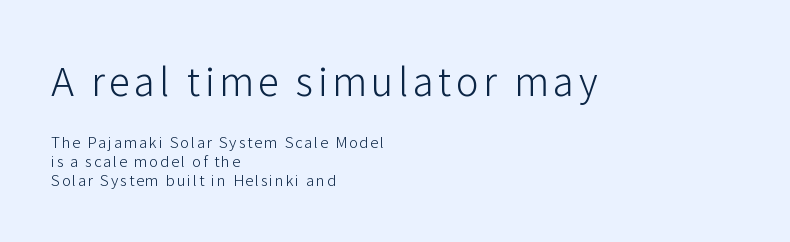
{"serif": "no", "italic": "no", "bold": "no", "weight": "light", "width": "normal", "stroke_contrast": "low", "x_height": "medium", "monospaced": "no", "underline": "no", "align": "left", "line_spacing": "normal", "line_spacing_ratio": 1.27, "larger_block": "first", "size_ratio": 2.53, "glyph_px": 38}
